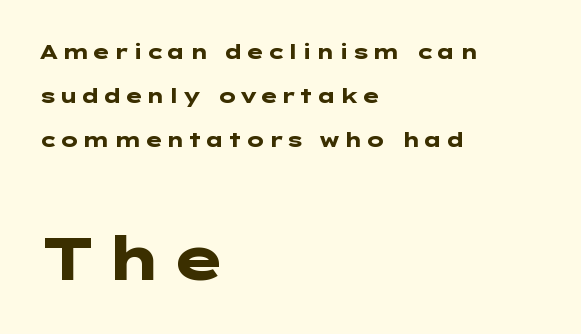
Descenders hang freely into open space. Quick note: not italic, upright. The letters in the lower block stand taller than those in the block above. Interline gaps are noticeably wide in this sample. To sum up the face: it is a sans, with no serifs. Set as a true bold cut, around the 700 mark.
